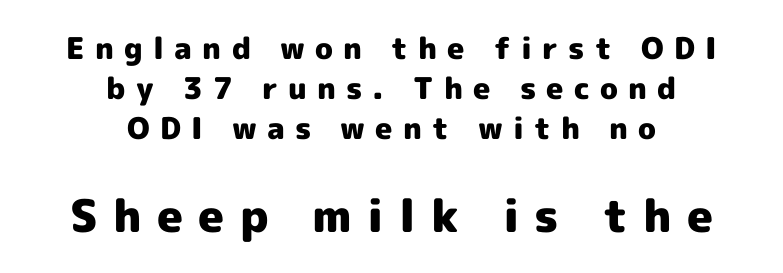
The image shows 45 px heavy sans-serif type, upright; set centered, normal line spacing (1.34x), unusually wide letter spacing (+0.34 em), not underlined; the second (bottom) block is 1.5x larger; a medium x-height.
